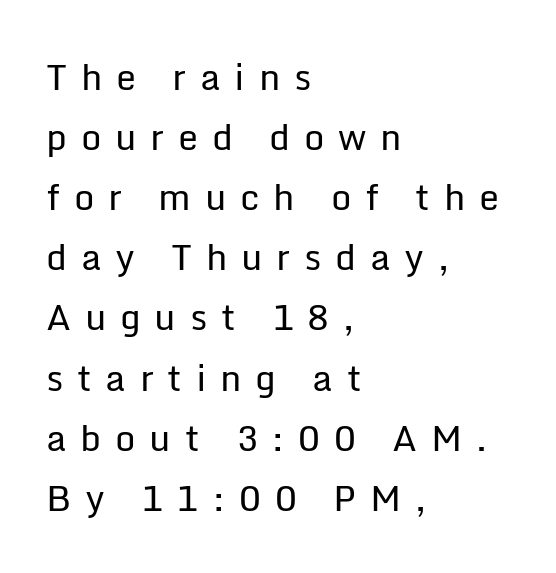
{"serif": "no", "italic": "no", "bold": "no", "weight": "regular", "width": "normal", "stroke_contrast": "low", "x_height": "medium", "monospaced": "no", "underline": "no", "align": "left", "line_spacing": "normal", "line_spacing_ratio": 1.67, "letter_spacing": "wide", "letter_spacing_em": 0.38, "glyph_px": 36}
